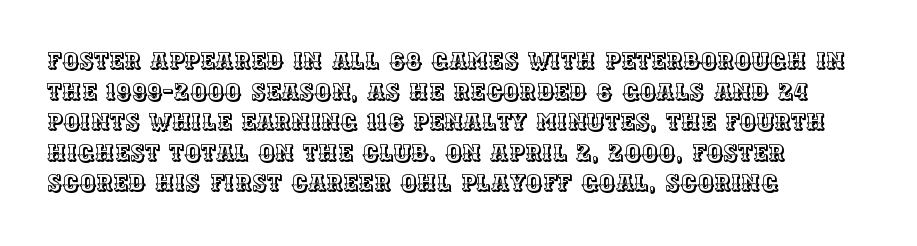
The image shows 23 px text type, upright; set left-aligned, normal line spacing (1.33x), normal letter spacing, not underlined.
